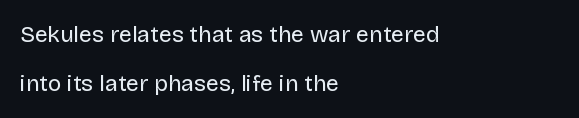
The image shows 23 px text type, upright; set left-aligned, loose line spacing (2.11x), normal letter spacing, not underlined.
